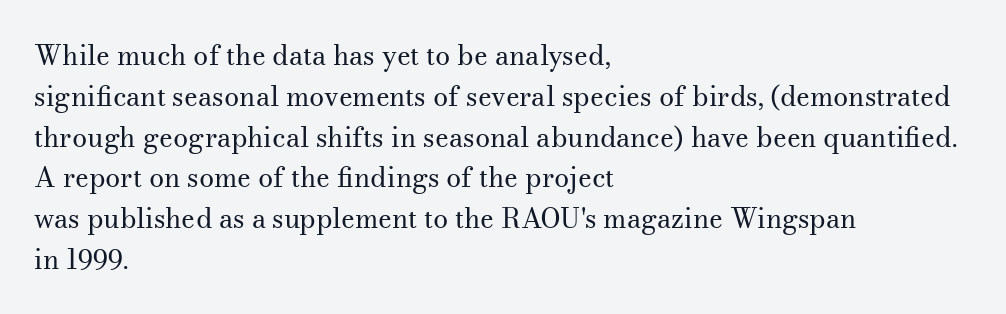
{"italic": "no", "bold": "no", "underline": "no", "align": "left", "line_spacing": "normal", "line_spacing_ratio": 1.51, "letter_spacing": "normal", "letter_spacing_em": 0.0, "glyph_px": 27}
